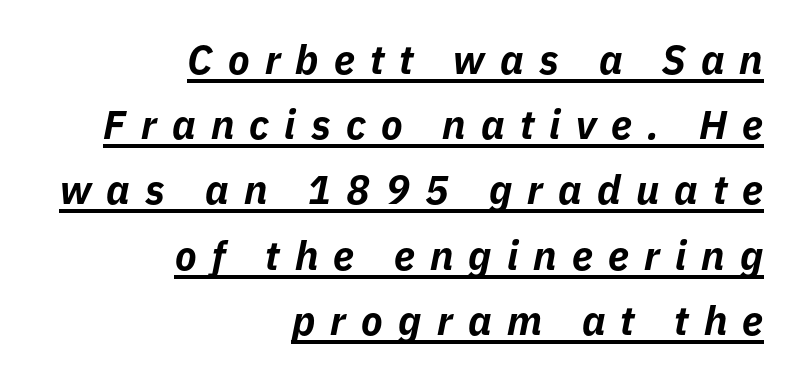
The image shows 40 px bold type, italic (leaning right); set right-aligned, normal line spacing (1.63x), unusually wide letter spacing (+0.38 em), underlined; low stroke contrast and a medium x-height.
